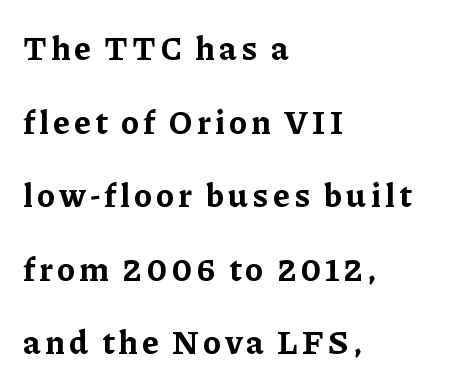
Q: Is the text bold? A: Yes.
Q: Is the text italic (slanted)? A: No, it is upright.
Q: Is the typeface a serif or a sans-serif typeface? A: Serif.
Q: Is the text underlined? A: No.
Q: How is the paragraph aligned? A: Left-aligned.
Q: Is the spacing between lines tight, normal or loose? A: Loose.
Q: Width (condensed, normal, or wide)? A: Normal.
Q: Stroke contrast? A: Low.
Q: x-height? A: Medium.
Q: Monospaced? A: No.
